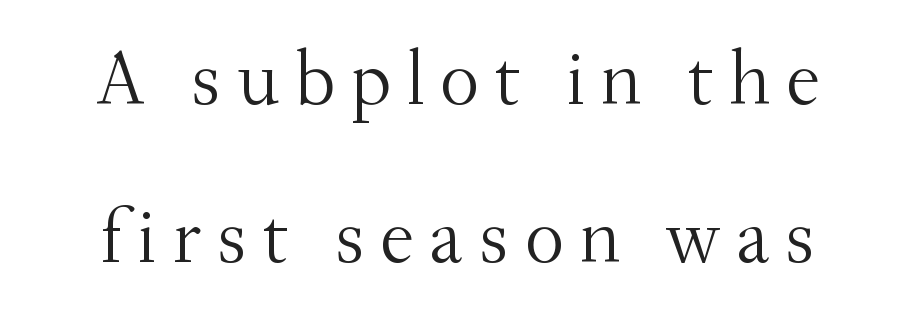
Q: Is the text bold? A: No.
Q: Is the text italic (slanted)? A: No, it is upright.
Q: Is the typeface a serif or a sans-serif typeface? A: Serif.
Q: Is the text underlined? A: No.
Q: Is the spacing between lines tight, normal or loose? A: Loose.
Q: Width (condensed, normal, or wide)? A: Normal.
Q: Stroke contrast? A: Medium.
Q: x-height? A: Small.
Q: Monospaced? A: No.
